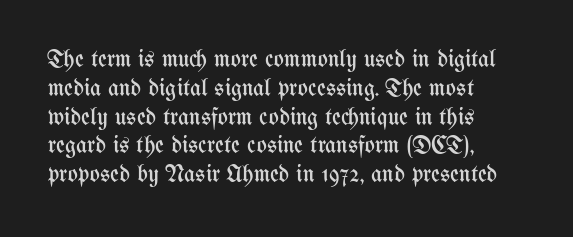
{"italic": "no", "bold": "no", "underline": "no", "align": "left", "line_spacing_ratio": 1.2, "letter_spacing": "normal", "letter_spacing_em": 0.0, "glyph_px": 24}
